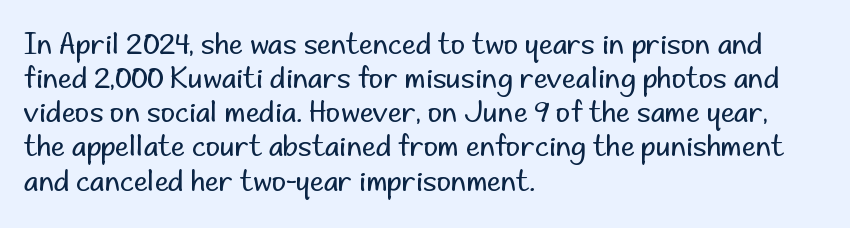
{"serif": "no", "italic": "no", "bold": "no", "weight": "regular", "width": "normal", "stroke_contrast": "low", "x_height": "small", "monospaced": "no", "underline": "no", "align": "left", "line_spacing_ratio": 1.22, "letter_spacing": "normal", "letter_spacing_em": 0.0, "glyph_px": 28}
